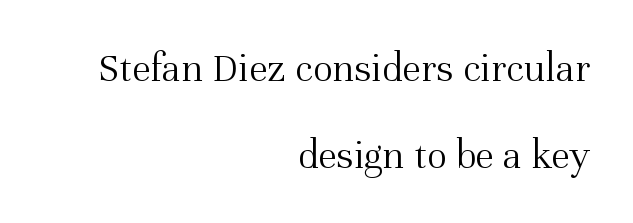
The image shows 42 px light serif type, upright; set right-aligned, loose line spacing (2.06x), normal letter spacing, not underlined; medium stroke contrast and a medium x-height.
